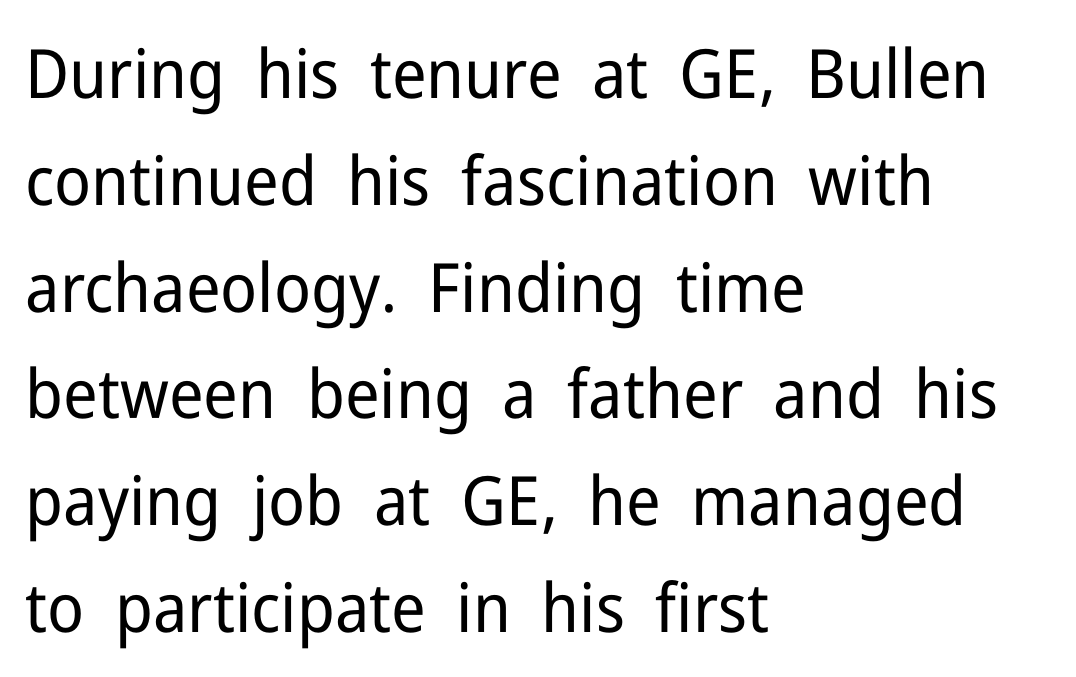
Italic: no, the glyphs are upright roman. This sample has the flowing, uneven cadence of proportional lettering. Check the space under the baseline: it is left empty. Each new line begins a customary step beneath the previous one. Unlike a traditional serif, this face leaves its strokes unadorned.
